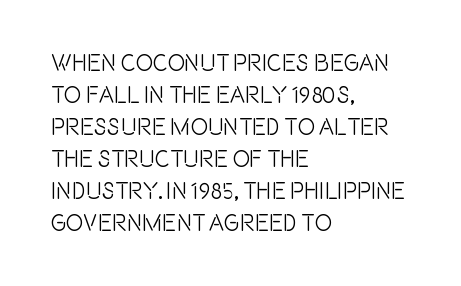
These lines are set flush left with a ragged right edge. Nope, not italic — everything's standing straight. Observe the ordinary spacing: letters are neighbours, not strangers. Vertically, the passage feels balanced, rows spaced as you'd expect. Has an underline been added? It has not.
